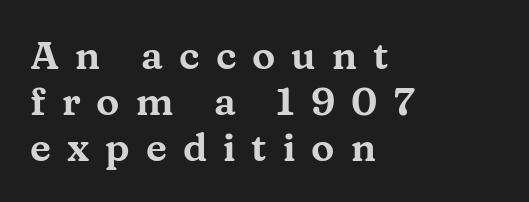
The image shows 39 px wide serif type, upright; set left-aligned, line spacing 1.18x, unusually wide letter spacing (+0.41 em), not underlined; medium stroke contrast and a medium x-height.
